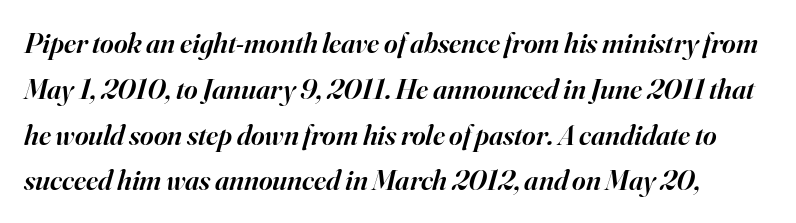
Q: Is the text bold? A: Semi-bold.
Q: Is the text italic (slanted)? A: Yes, it leans right by about 16 degrees.
Q: Is the typeface a serif or a sans-serif typeface? A: Serif.
Q: Is the text underlined? A: No.
Q: Is the spacing between letters normal or unusually wide? A: Normal.
Q: Is the spacing between lines tight, normal or loose? A: Normal.
Q: Width (condensed, normal, or wide)? A: Normal.
Q: Stroke contrast? A: High.
Q: x-height? A: Small.
Q: Monospaced? A: No.
